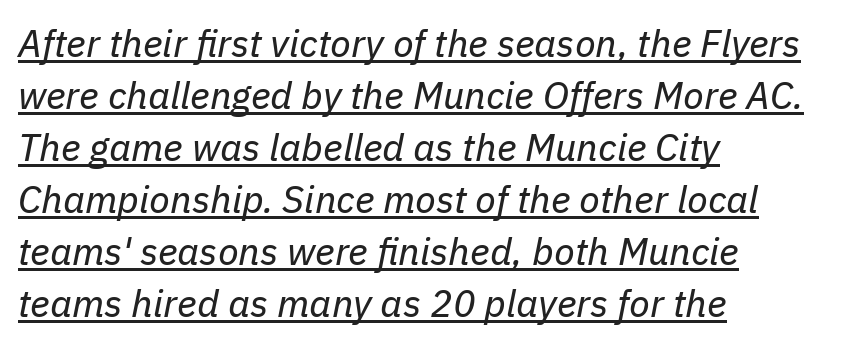
{"italic": "yes", "lean": "right", "slant_degrees": 11, "bold": "no", "weight": "regular", "width": "normal", "stroke_contrast": "low", "x_height": "medium", "monospaced": "no", "underline": "yes", "align": "left", "line_spacing": "normal", "line_spacing_ratio": 1.37, "letter_spacing": "normal", "letter_spacing_em": 0.0, "glyph_px": 38}
